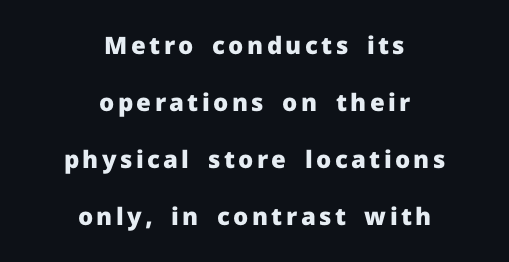
The compositor balanced each line on the midline. The passage shown stacks its lines with a broad gap. Weight check: bold — yes, fully. A bare baseline throughout the passage. This sample uses an upright cut, with every glyph sitting square on the baseline.
